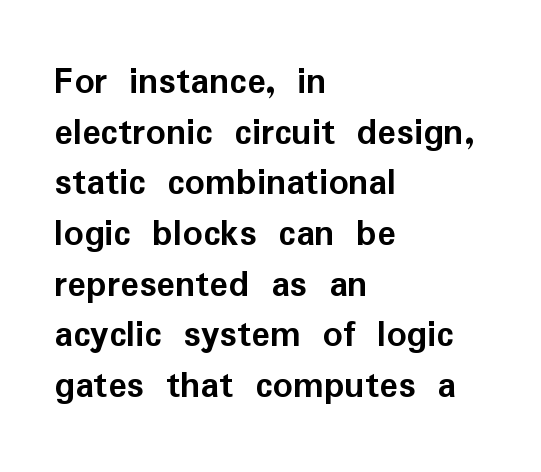
Q: Is the text bold? A: Yes.
Q: Is the text italic (slanted)? A: No, it is upright.
Q: Is the typeface a serif or a sans-serif typeface? A: Sans-serif.
Q: Is the text underlined? A: No.
Q: How is the paragraph aligned? A: Left-aligned.
Q: Is the spacing between letters normal or unusually wide? A: Normal.
Q: Is the spacing between lines tight, normal or loose? A: Normal.
Q: Width (condensed, normal, or wide)? A: Normal.
Q: Stroke contrast? A: Low.
Q: x-height? A: Medium.
Q: Monospaced? A: No.
